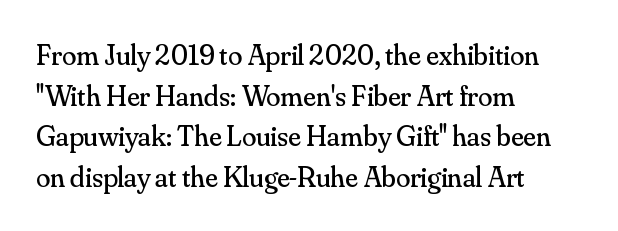
The image shows 29 px regular-weight serif type, upright; set left-aligned, normal line spacing (1.4x), normal letter spacing, not underlined; medium stroke contrast and a small x-height.
